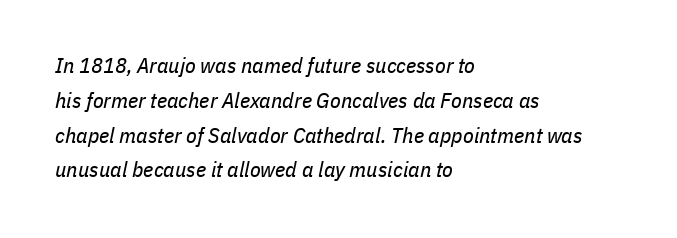
{"italic": "yes", "lean": "right", "slant_degrees": 11, "bold": "no", "underline": "no", "align": "left", "line_spacing": "normal", "line_spacing_ratio": 1.58, "letter_spacing": "normal", "letter_spacing_em": 0.0, "glyph_px": 22}
